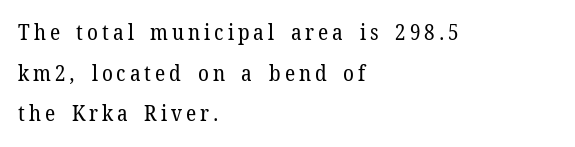
The image shows 22 px text type, upright; set left-aligned, line spacing 1.85x, not underlined.
